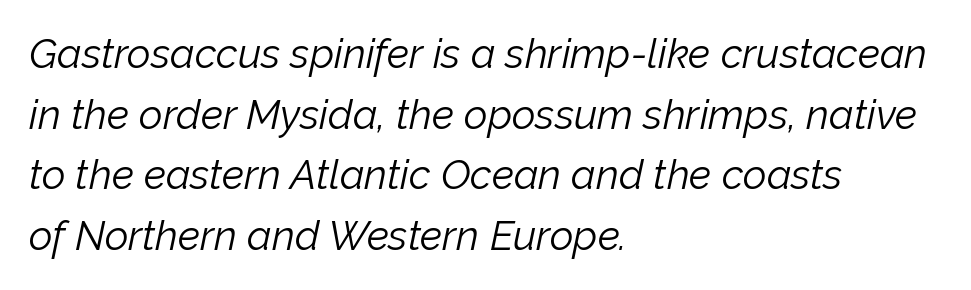
The image shows 41 px light type, italic (leaning right); set left-aligned, normal line spacing (1.48x), normal letter spacing, not underlined; low stroke contrast and a medium x-height.
